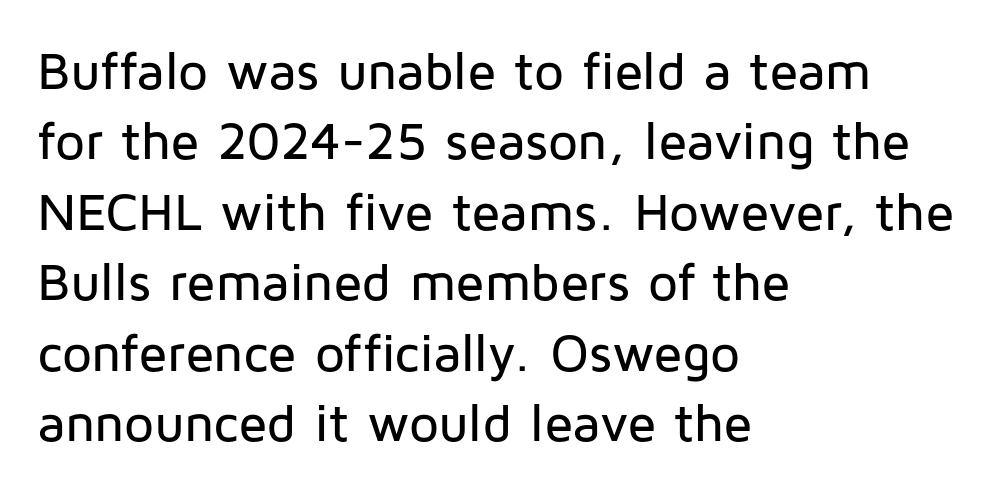
The image shows 53 px sans-serif type, upright; set left-aligned, normal line spacing (1.33x), normal letter spacing, not underlined; low stroke contrast and a medium x-height.
